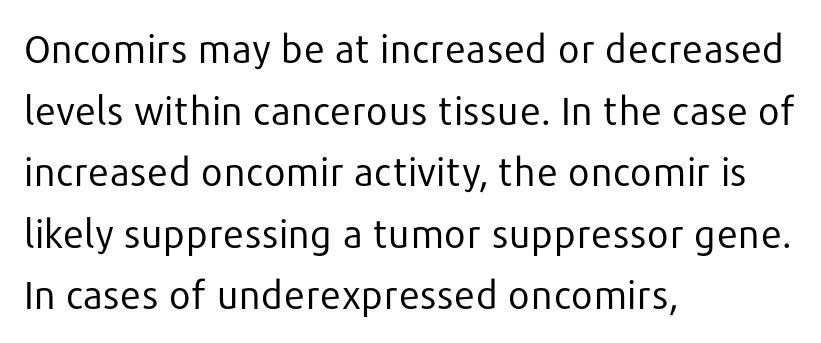
{"serif": "no", "italic": "no", "bold": "no", "weight": "regular", "width": "normal", "stroke_contrast": "low", "x_height": "medium", "monospaced": "no", "underline": "no", "align": "left", "line_spacing": "normal", "line_spacing_ratio": 1.58, "letter_spacing": "normal", "letter_spacing_em": 0.0, "glyph_px": 39}
